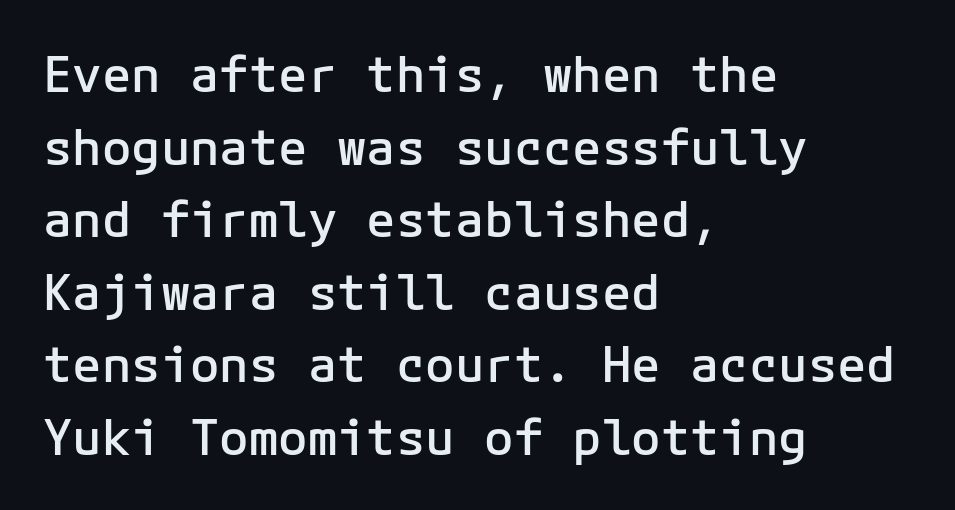
This rendering features lettering with no underline. How would I describe the line gaps? Plain and ordinary. The tracking reads as untouched default to a designer's eye. A sans-serif font was chosen for this passage. The letters stand upright; this is a roman face.
